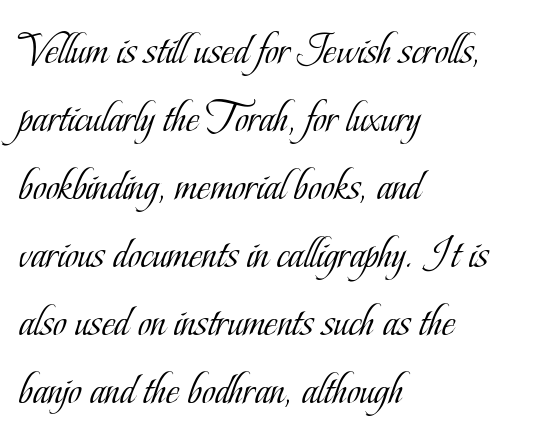
Letterform terminals end in serifs throughout the passage. Stem width sits at or under what a default text font uses. Honestly, the row spacing looks completely unremarkable.
